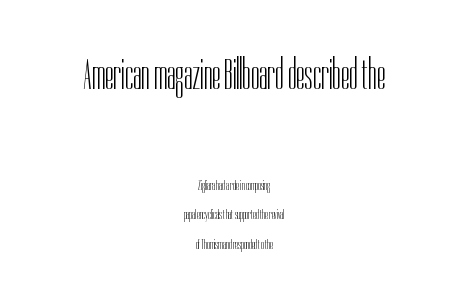
Q: Is the text bold? A: No.
Q: Is the text italic (slanted)? A: No, it is upright.
Q: Is the typeface a serif or a sans-serif typeface? A: Sans-serif.
Q: Is the text underlined? A: No.
Q: How is the paragraph aligned? A: Centered.
Q: Is the spacing between letters normal or unusually wide? A: Normal.
Q: Is the spacing between lines tight, normal or loose? A: Loose.
Q: Which block of text is set in a larger size, the first (top) or the second (bottom)? A: The first (top) one.
Q: Width (condensed, normal, or wide)? A: Condensed.
Q: Stroke contrast? A: Low.
Q: x-height? A: Medium.
Q: Monospaced? A: No.
